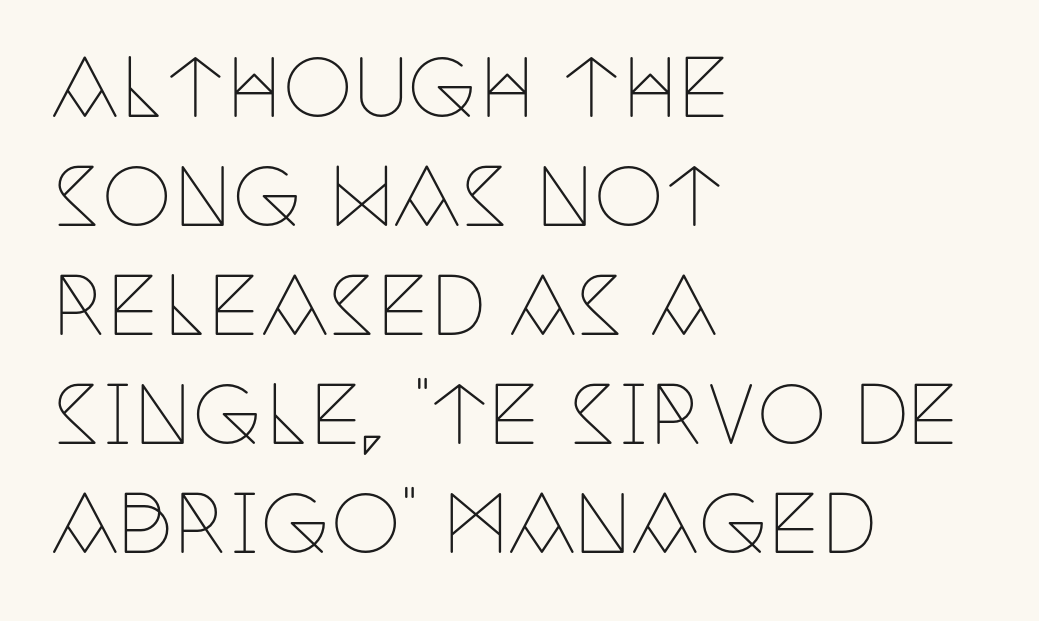
{"serif": "yes", "italic": "no", "bold": "no", "weight": "thin", "width": "condensed", "stroke_contrast": "low", "x_height": "large", "monospaced": "no", "underline": "no", "align": "left", "line_spacing": "normal", "line_spacing_ratio": 1.38, "letter_spacing": "normal", "letter_spacing_em": 0.0, "glyph_px": 79}
